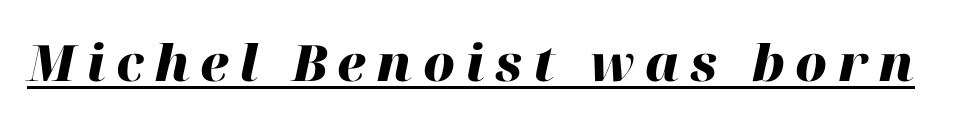
Q: Is the text bold? A: Yes.
Q: Is the text italic (slanted)? A: Yes, it leans right by about 12 degrees.
Q: Is the text underlined? A: Yes.
Q: Is the spacing between letters normal or unusually wide? A: Unusually wide.
Q: Width (condensed, normal, or wide)? A: Normal.
Q: Stroke contrast? A: High.
Q: x-height? A: Medium.
Q: Monospaced? A: No.
